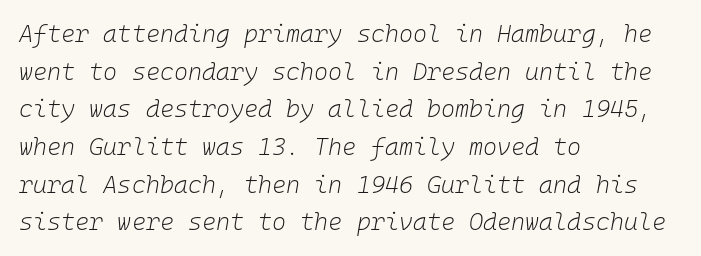
{"italic": "yes", "lean": "right", "slant_degrees": 10, "bold": "no", "underline": "no", "align": "left", "line_spacing": "normal", "line_spacing_ratio": 1.57, "letter_spacing": "normal", "letter_spacing_em": 0.0, "glyph_px": 24}
